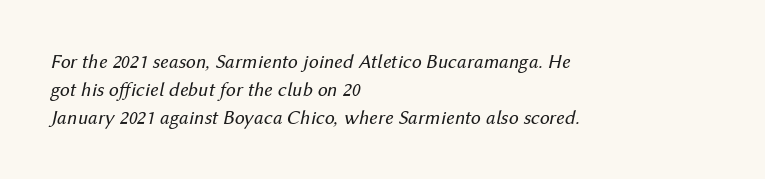
The image shows 20 px text type, italic (leaning right); set left-aligned, normal line spacing (1.4x), normal letter spacing, not underlined.
